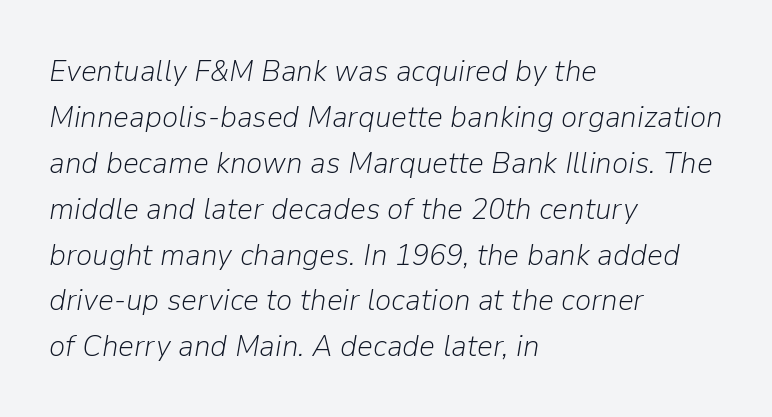
Q: Is the text bold? A: No.
Q: Is the text italic (slanted)? A: Yes, it leans right by about 9 degrees.
Q: Is the text underlined? A: No.
Q: How is the paragraph aligned? A: Left-aligned.
Q: Is the spacing between letters normal or unusually wide? A: Normal.
Q: Is the spacing between lines tight, normal or loose? A: Normal.
Q: Width (condensed, normal, or wide)? A: Normal.
Q: Stroke contrast? A: Low.
Q: x-height? A: Medium.
Q: Monospaced? A: No.
